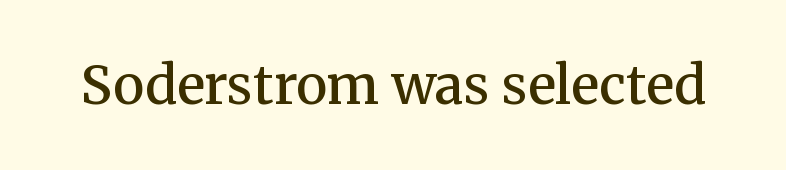
The image shows 53 px semibold serif type, upright; set normal letter spacing, not underlined; medium stroke contrast and a medium x-height.
